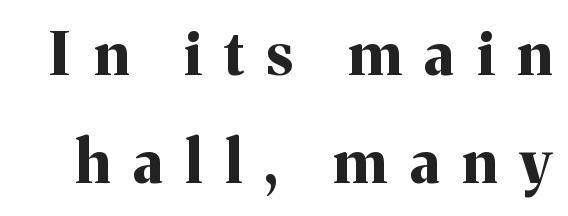
Q: Is the text bold? A: Yes.
Q: Is the text italic (slanted)? A: No, it is upright.
Q: Is the typeface a serif or a sans-serif typeface? A: Serif.
Q: Is the text underlined? A: No.
Q: Is the spacing between letters normal or unusually wide? A: Unusually wide.
Q: Width (condensed, normal, or wide)? A: Normal.
Q: Stroke contrast? A: Medium.
Q: x-height? A: Medium.
Q: Monospaced? A: No.
